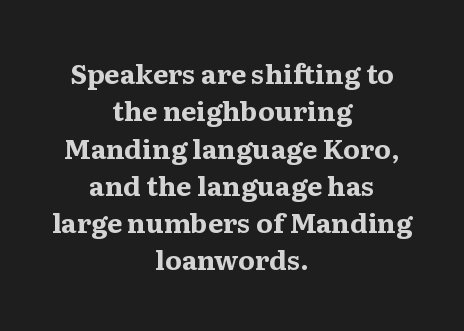
The image shows 27 px bold type, upright; set centered, normal line spacing (1.38x), normal letter spacing, not underlined.
